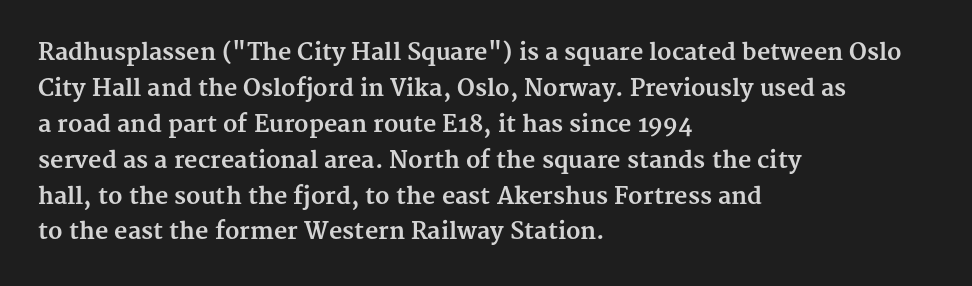
The image shows 23 px bold type, upright; set left-aligned, normal line spacing (1.56x), normal letter spacing, not underlined.
